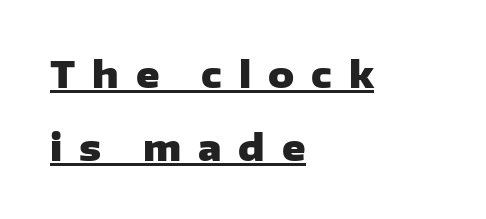
Q: Is the text bold? A: Yes.
Q: Is the text italic (slanted)? A: No, it is upright.
Q: Is the typeface a serif or a sans-serif typeface? A: Sans-serif.
Q: Is the text underlined? A: Yes.
Q: How is the paragraph aligned? A: Left-aligned.
Q: Is the spacing between letters normal or unusually wide? A: Unusually wide.
Q: Is the spacing between lines tight, normal or loose? A: Loose.
Q: Width (condensed, normal, or wide)? A: Wide.
Q: Stroke contrast? A: Low.
Q: x-height? A: Medium.
Q: Monospaced? A: No.
